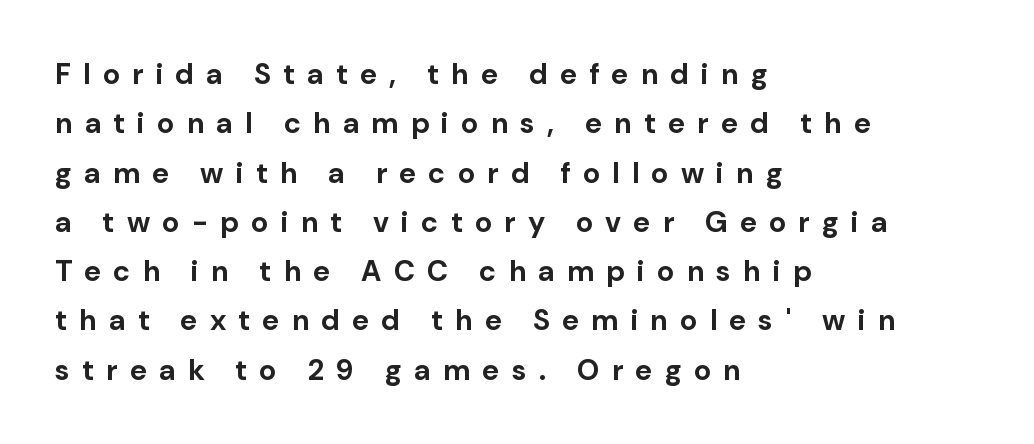
{"serif": "no", "italic": "no", "bold": "yes", "weight": "bold", "width": "normal", "stroke_contrast": "low", "x_height": "medium", "monospaced": "no", "underline": "no", "align": "left", "line_spacing": "normal", "line_spacing_ratio": 1.7, "letter_spacing": "wide", "letter_spacing_em": 0.42, "glyph_px": 29}
